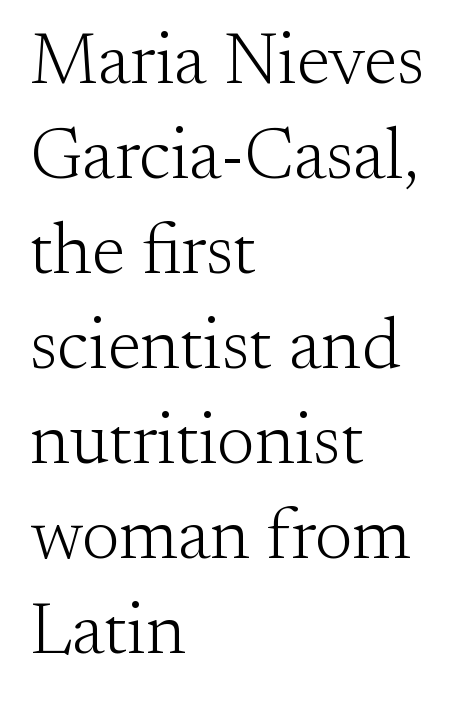
Q: Is the text bold? A: No.
Q: Is the text italic (slanted)? A: No, it is upright.
Q: Is the typeface a serif or a sans-serif typeface? A: Serif.
Q: Is the text underlined? A: No.
Q: How is the paragraph aligned? A: Left-aligned.
Q: Is the spacing between letters normal or unusually wide? A: Normal.
Q: Is the spacing between lines tight, normal or loose? A: Normal.
Q: Width (condensed, normal, or wide)? A: Normal.
Q: Stroke contrast? A: Medium.
Q: x-height? A: Small.
Q: Monospaced? A: No.
